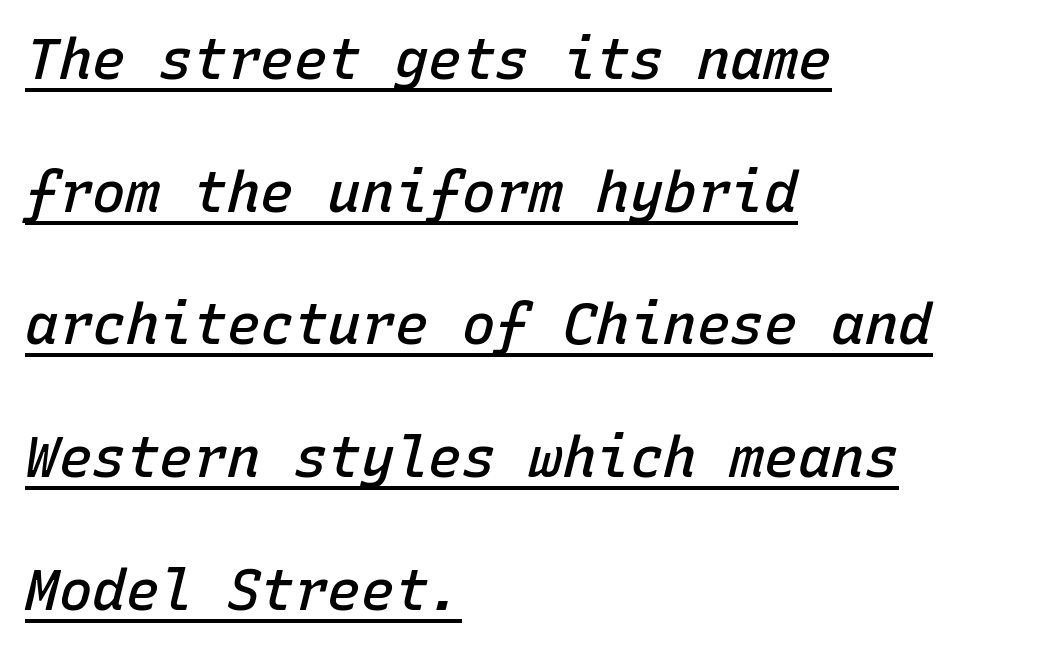
Q: Is the text bold? A: Semi-bold.
Q: Is the text italic (slanted)? A: Yes, it leans right by about 15 degrees.
Q: Is the text underlined? A: Yes.
Q: How is the paragraph aligned? A: Left-aligned.
Q: Is the spacing between letters normal or unusually wide? A: Normal.
Q: Is the spacing between lines tight, normal or loose? A: Loose.
Q: Width (condensed, normal, or wide)? A: Normal.
Q: Stroke contrast? A: Low.
Q: x-height? A: Medium.
Q: Monospaced? A: Yes.
